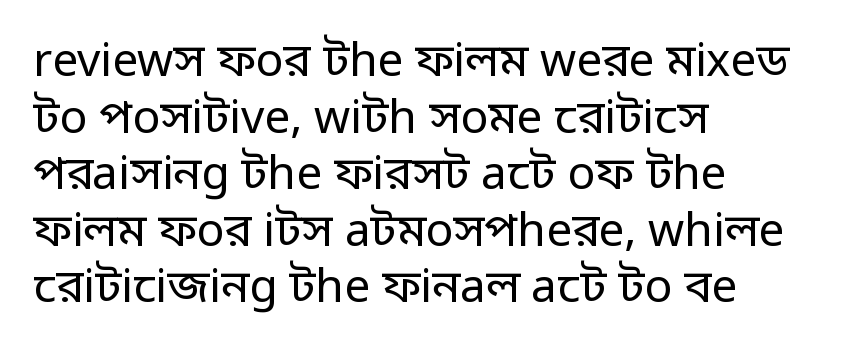
Q: Is the text bold? A: No.
Q: Is the text italic (slanted)? A: No, it is upright.
Q: Is the typeface a serif or a sans-serif typeface? A: Sans-serif.
Q: Is the text underlined? A: No.
Q: How is the paragraph aligned? A: Left-aligned.
Q: Is the spacing between letters normal or unusually wide? A: Normal.
Q: Width (condensed, normal, or wide)? A: Normal.
Q: Stroke contrast? A: Low.
Q: x-height? A: Medium.
Q: Monospaced? A: No.
